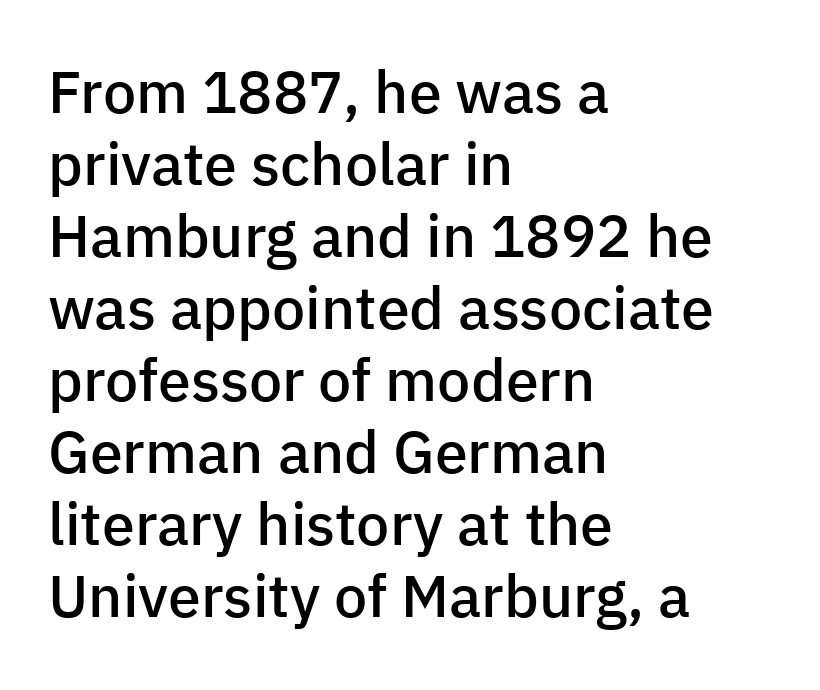
{"serif": "no", "italic": "no", "bold": "semi", "weight": "semibold", "width": "normal", "stroke_contrast": "low", "x_height": "medium", "monospaced": "no", "underline": "no", "align": "left", "line_spacing_ratio": 1.22, "letter_spacing": "normal", "letter_spacing_em": 0.0, "glyph_px": 59}
